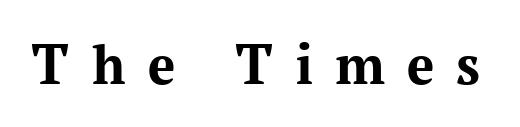
Q: Is the text bold? A: Yes.
Q: Is the text italic (slanted)? A: No, it is upright.
Q: Is the typeface a serif or a sans-serif typeface? A: Serif.
Q: Is the text underlined? A: No.
Q: Is the spacing between letters normal or unusually wide? A: Unusually wide.
Q: Width (condensed, normal, or wide)? A: Normal.
Q: Stroke contrast? A: Medium.
Q: x-height? A: Medium.
Q: Monospaced? A: No.
